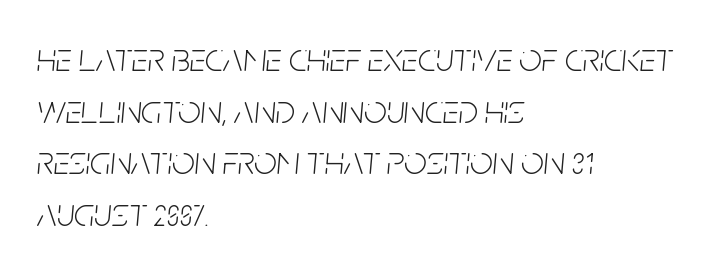
Summary of weight: not heavy and not bold. Default kerning and tracking; the words read as compact shapes. Spacing verdict: proportional, widths tailored to each character. Honestly, there is no underline to notice here at all. A normal amount of white space separates one row of letters from the next.
